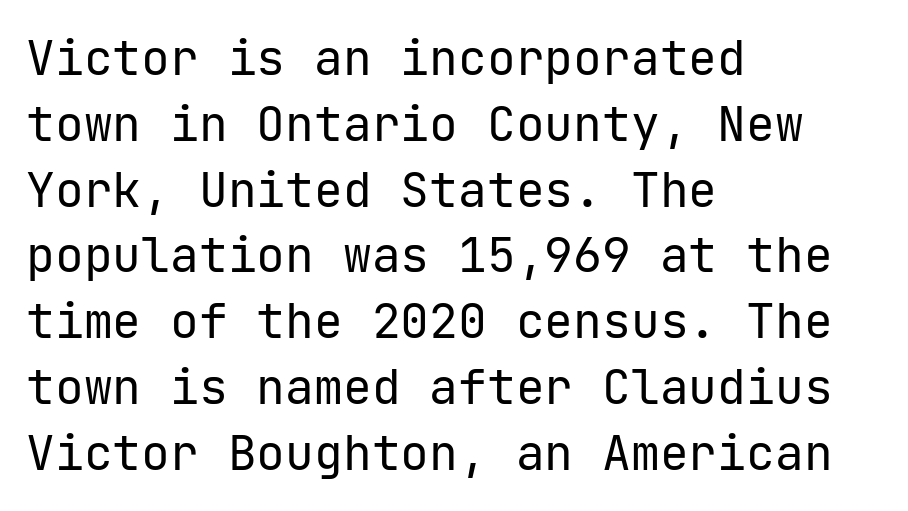
The space beneath each line is pristine and unruled. This is roman type, the default non-slanted kind. Does the copy run flush right? No — it runs flush left. Words appear dense and cohesive because spacing is normal. Compared with a typical body face, this is equally light or lighter still.
